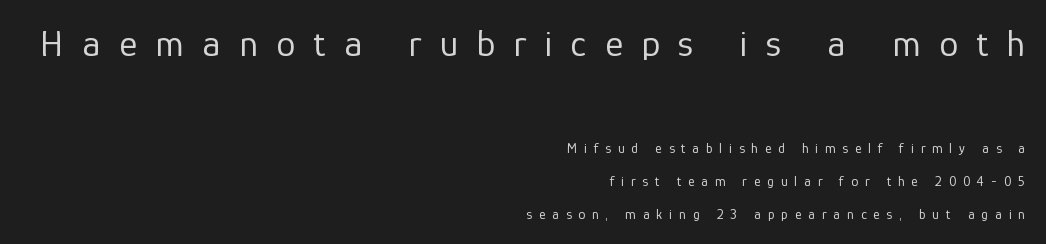
The image shows 38 px regular-weight sans-serif type, upright; set right-aligned, loose line spacing (2.34x), unusually wide letter spacing (+0.49 em), not underlined; the first (top) block is 2.71x larger; low stroke contrast and a medium x-height.
